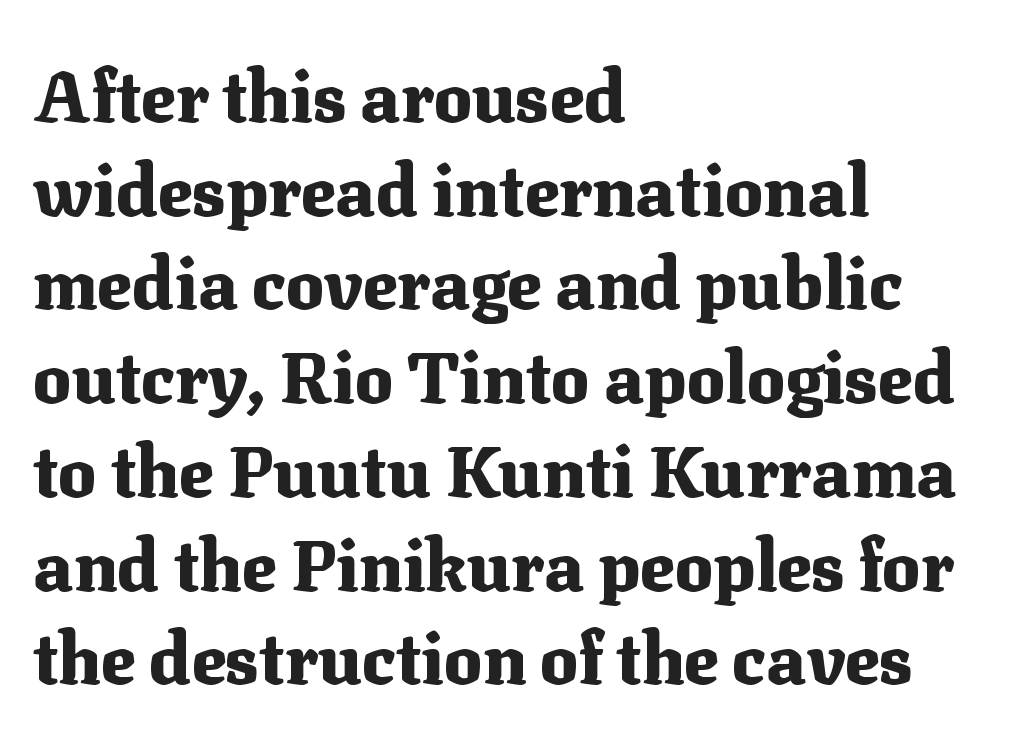
Q: Is the text bold? A: Yes.
Q: Is the text italic (slanted)? A: No, it is upright.
Q: Is the typeface a serif or a sans-serif typeface? A: Serif.
Q: Is the text underlined? A: No.
Q: How is the paragraph aligned? A: Left-aligned.
Q: Is the spacing between letters normal or unusually wide? A: Normal.
Q: Is the spacing between lines tight, normal or loose? A: Normal.
Q: Width (condensed, normal, or wide)? A: Normal.
Q: Stroke contrast? A: Medium.
Q: x-height? A: Medium.
Q: Monospaced? A: No.
